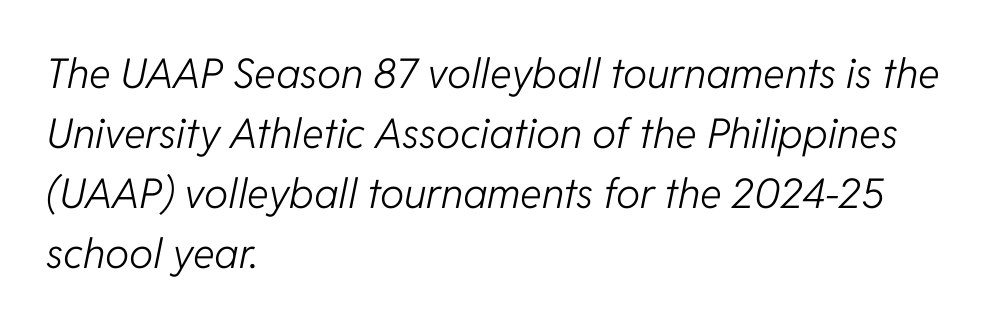
The image shows 41 px light type, italic (leaning right); set left-aligned, normal line spacing (1.46x), normal letter spacing, not underlined; low stroke contrast and a medium x-height.
